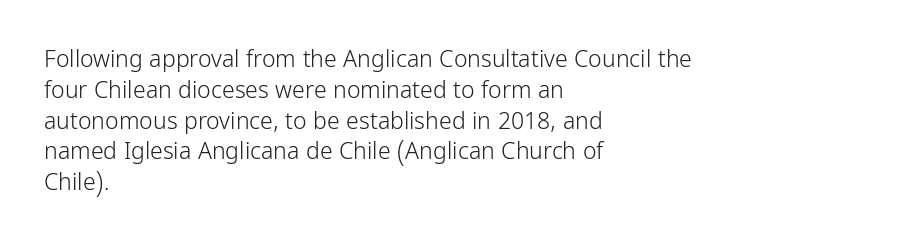
{"italic": "no", "bold": "no", "underline": "no", "align": "left", "line_spacing": "normal", "line_spacing_ratio": 1.34, "letter_spacing": "normal", "letter_spacing_em": 0.0, "glyph_px": 23}
